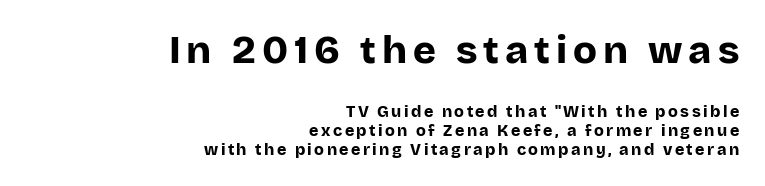
The image shows 39 px bold sans-serif type, upright; set right-aligned, line spacing 1.16x, not underlined; the first (top) block is 2.44x larger; low stroke contrast and a large x-height.
